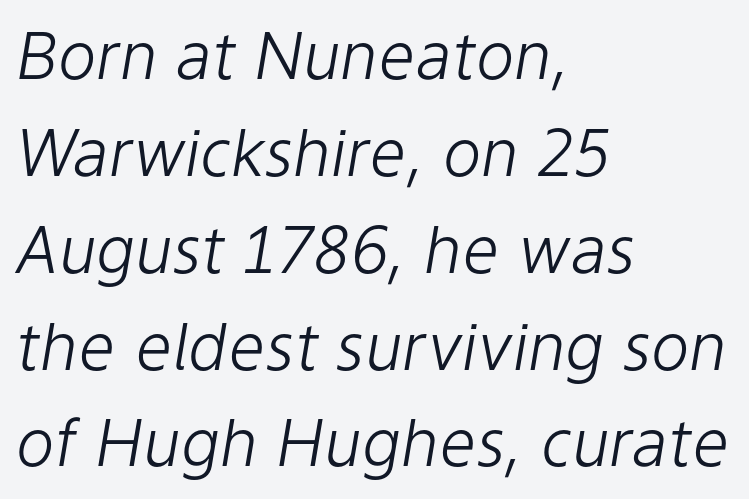
Only glyphs here, with clear space below each row. The letters advance in unequal steps, a hallmark of proportional type. Slanted lettering throughout. Nobody touched the tracking dial on this one. What's the leading like? Ordinary, nothing unusual.
